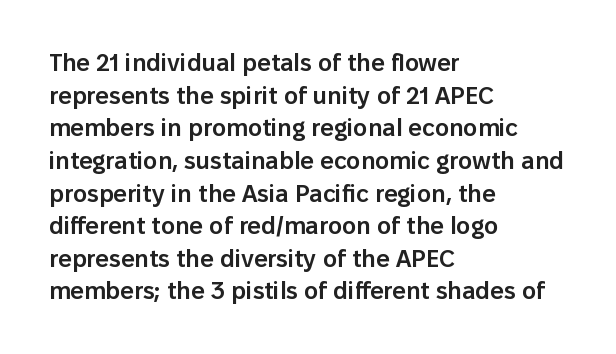
The image shows 24 px text type, upright; set left-aligned, normal line spacing (1.36x), normal letter spacing, not underlined.
